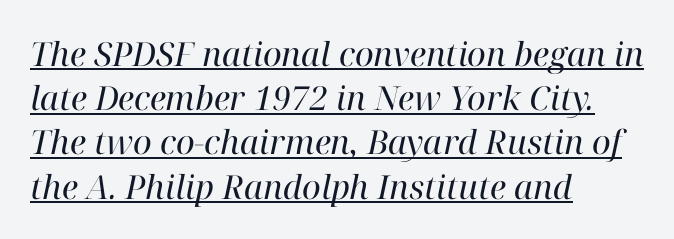
The image shows 33 px regular-weight serif type, italic (leaning right); set left-aligned, normal line spacing (1.34x), normal letter spacing, underlined; high stroke contrast and a medium x-height.
